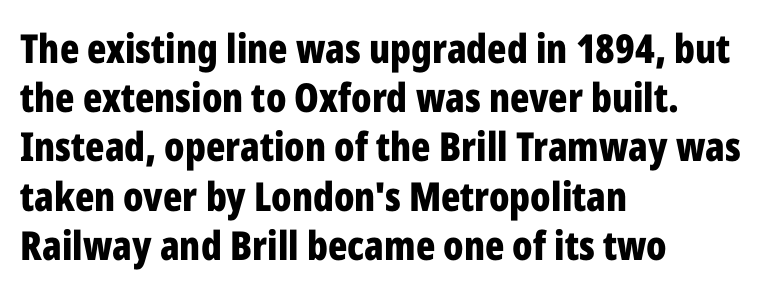
{"serif": "no", "italic": "no", "bold": "yes", "weight": "bold", "width": "condensed", "stroke_contrast": "low", "x_height": "medium", "monospaced": "no", "underline": "no", "align": "left", "line_spacing_ratio": 1.23, "letter_spacing": "normal", "letter_spacing_em": 0.0, "glyph_px": 40}
